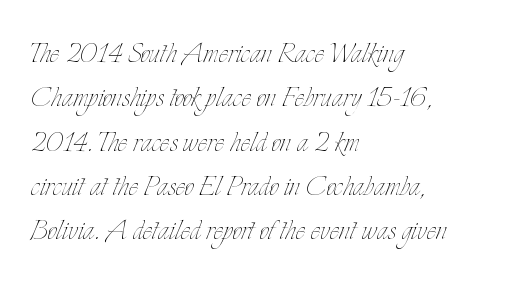
The image shows 36 px thin, condensed type; set left-aligned, line spacing 1.23x, normal letter spacing, not underlined; low stroke contrast and a small x-height.
